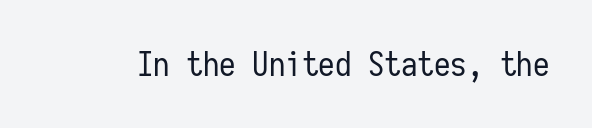
Q: Is the text bold? A: No.
Q: Is the text italic (slanted)? A: No, it is upright.
Q: Is the typeface a serif or a sans-serif typeface? A: Sans-serif.
Q: Is the text underlined? A: No.
Q: Is the spacing between letters normal or unusually wide? A: Normal.
Q: Width (condensed, normal, or wide)? A: Condensed.
Q: Stroke contrast? A: Low.
Q: x-height? A: Medium.
Q: Monospaced? A: Yes.
